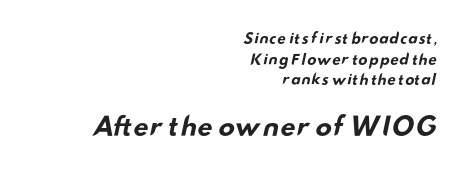
{"bold": "yes", "underline": "no", "align": "right", "line_spacing": "normal", "line_spacing_ratio": 1.47, "letter_spacing": "normal", "letter_spacing_em": 0.0, "larger_block": "second", "size_ratio": 1.79, "glyph_px": 25}
